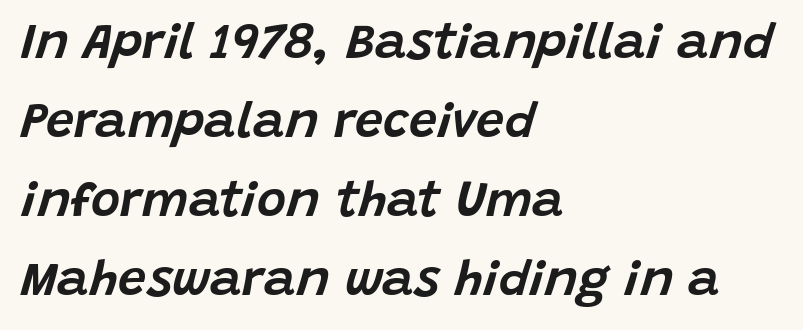
{"italic": "yes", "lean": "right", "slant_degrees": 15, "width": "normal", "stroke_contrast": "low", "x_height": "large", "monospaced": "no", "underline": "no", "align": "left", "line_spacing": "normal", "line_spacing_ratio": 1.58, "letter_spacing": "normal", "letter_spacing_em": 0.0, "glyph_px": 50}
